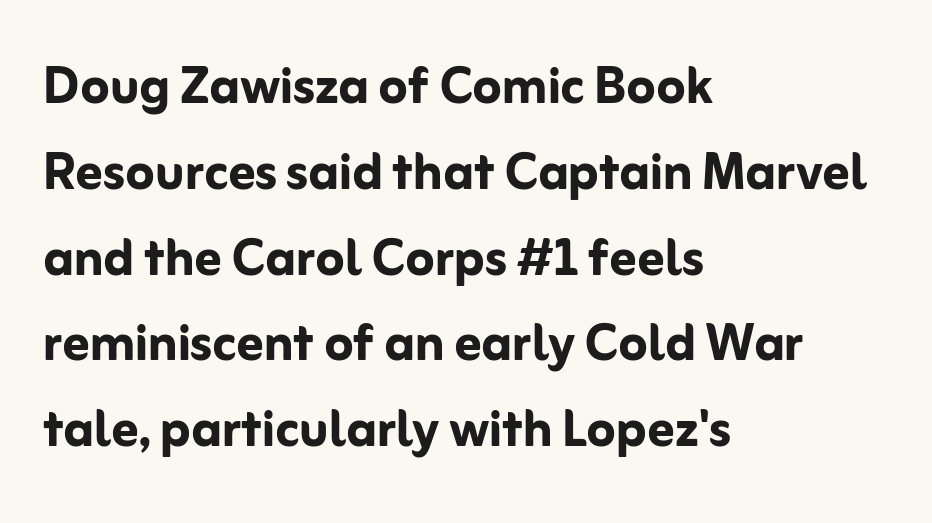
The image shows 66 px semibold sans-serif type, upright; set left-aligned, normal line spacing (1.3x), normal letter spacing, not underlined; low stroke contrast and a medium x-height.
